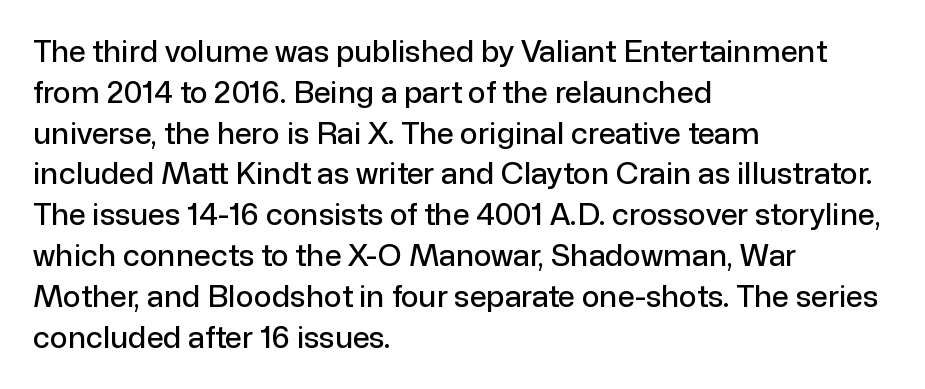
Q: Is the text italic (slanted)? A: No, it is upright.
Q: Is the typeface a serif or a sans-serif typeface? A: Sans-serif.
Q: Is the text underlined? A: No.
Q: How is the paragraph aligned? A: Left-aligned.
Q: Is the spacing between letters normal or unusually wide? A: Normal.
Q: Is the spacing between lines tight, normal or loose? A: Normal.
Q: Width (condensed, normal, or wide)? A: Normal.
Q: Stroke contrast? A: Low.
Q: x-height? A: Medium.
Q: Monospaced? A: No.
